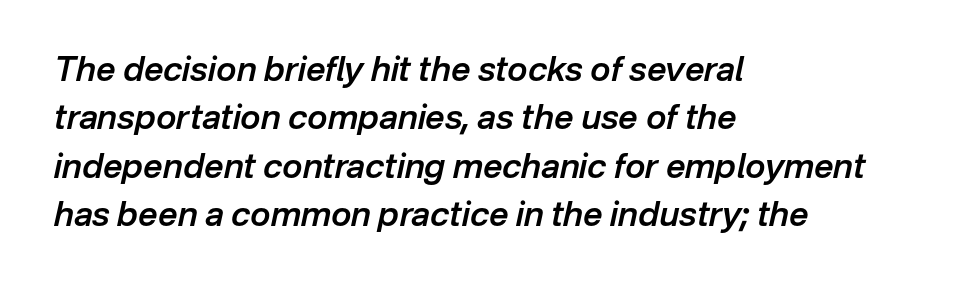
Honestly, the row spacing looks completely unremarkable. The specimen omits any rule beneath the text block's lines. This sample has the flowing, uneven cadence of proportional lettering. This is moderately heavy type, rendered in semibold.
